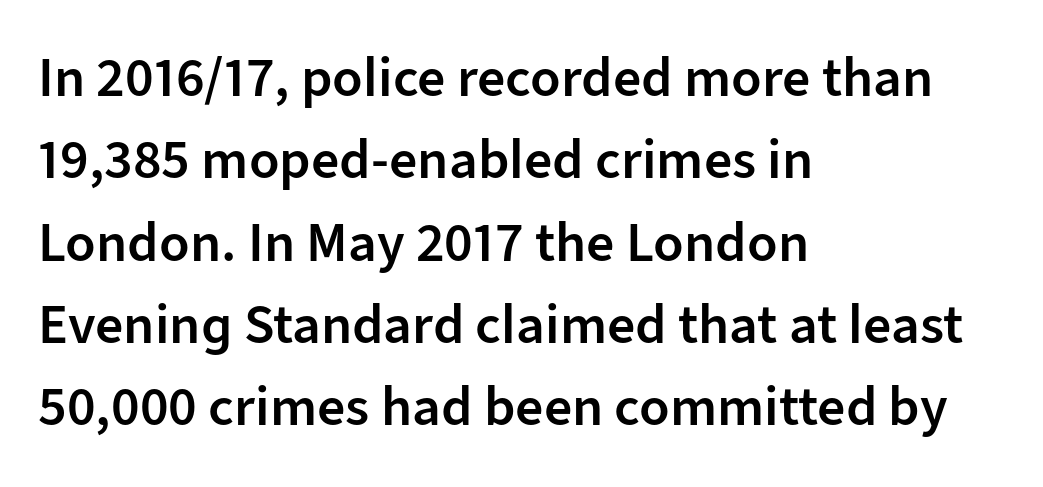
The image shows 56 px semibold sans-serif type, upright; set left-aligned, normal line spacing (1.47x), normal letter spacing, not underlined; low stroke contrast and a medium x-height.
